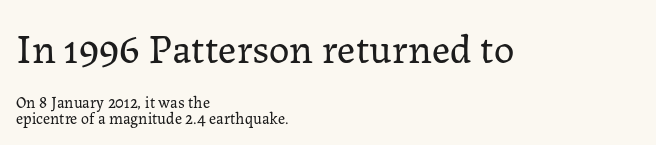
{"serif": "yes", "italic": "no", "bold": "no", "weight": "regular", "width": "normal", "stroke_contrast": "low", "x_height": "medium", "monospaced": "no", "underline": "no", "align": "left", "line_spacing": "tight", "line_spacing_ratio": 0.98, "letter_spacing": "normal", "letter_spacing_em": 0.0, "larger_block": "first", "size_ratio": 2.56, "glyph_px": 41}
